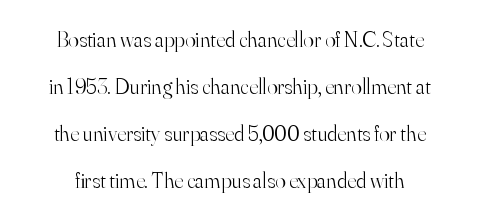
The image shows 22 px text type, upright; set loose line spacing (2.14x), normal letter spacing, not underlined.
